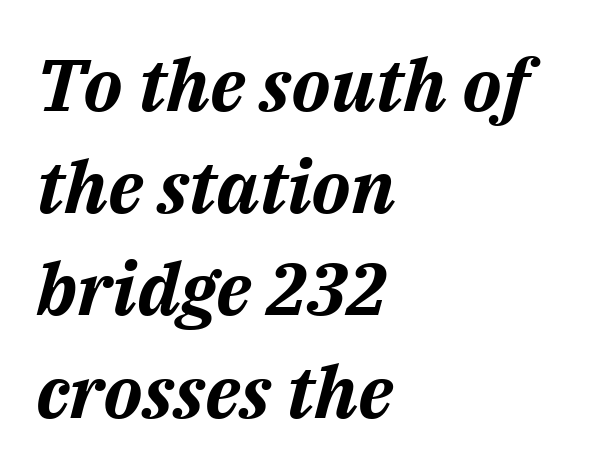
{"italic": "yes", "lean": "right", "slant_degrees": 14, "bold": "yes", "weight": "bold", "width": "normal", "stroke_contrast": "medium", "x_height": "medium", "monospaced": "no", "underline": "no", "align": "left", "line_spacing": "normal", "line_spacing_ratio": 1.4, "letter_spacing": "normal", "letter_spacing_em": 0.0, "glyph_px": 73}
